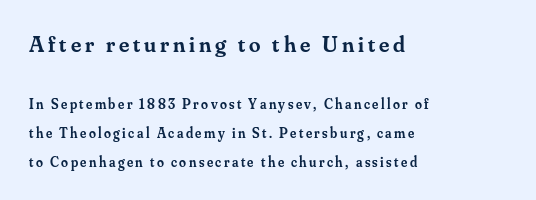
The image shows 23 px text type, upright; set left-aligned, loose line spacing (2.07x), not underlined; the first (top) block is 1.64x larger.
